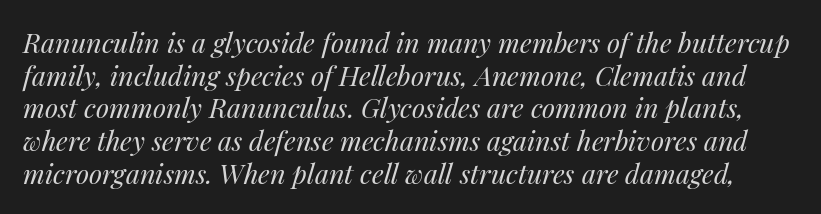
Q: Is the text bold? A: No.
Q: Is the text italic (slanted)? A: Yes, it leans right by about 14 degrees.
Q: Is the text underlined? A: No.
Q: Is the spacing between letters normal or unusually wide? A: Normal.
